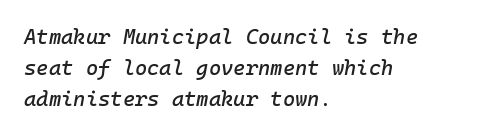
{"italic": "yes", "lean": "right", "slant_degrees": 10, "underline": "no", "align": "left", "line_spacing": "normal", "line_spacing_ratio": 1.47, "letter_spacing": "normal", "letter_spacing_em": 0.0, "glyph_px": 21}
